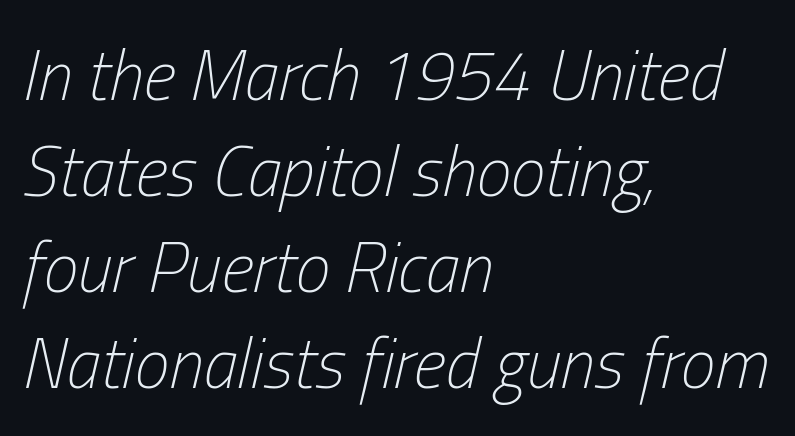
The image shows 70 px light, condensed type, italic (leaning right); set left-aligned, normal line spacing (1.37x), normal letter spacing, not underlined; low stroke contrast and a medium x-height.
